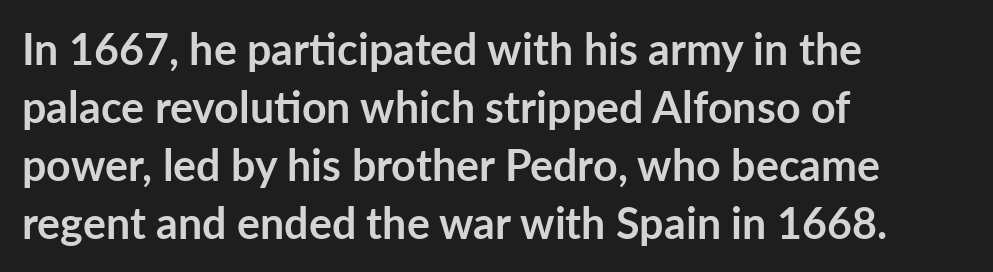
Do the letters lean? They stand straight. Each word holds together tightly as a unit, with standard inter-letter gaps. The lines in this sample share a left origin and differ only in where they stop. The face used here has the dense, thick strokes of a bold. Is this a sans? Yes — the strokes have no serifs. The rendering uses natural spacing where letterforms have individual widths.
